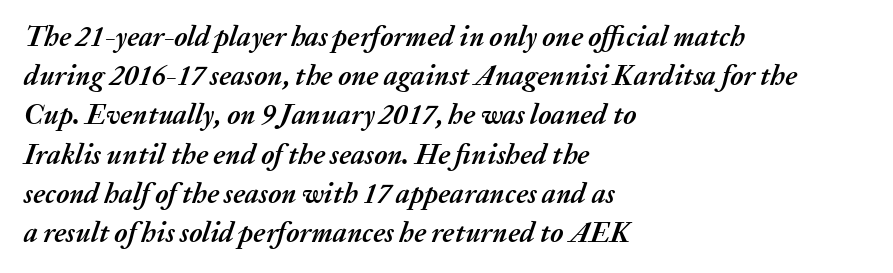
Is the type bold? Yes — the strokes are clearly thick and heavy. What's the leading like? Ordinary, nothing unusual. The tracking reads as untouched default to a designer's eye. The glyphs are unaccompanied by any horizontal stroke below them.
